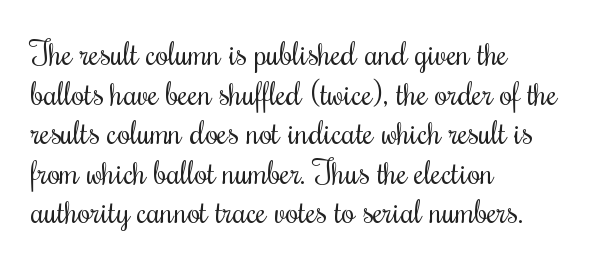
The image shows 33 px regular-weight, condensed serif type; set left-aligned, line spacing 1.2x, normal letter spacing, not underlined; medium stroke contrast and a small x-height.
